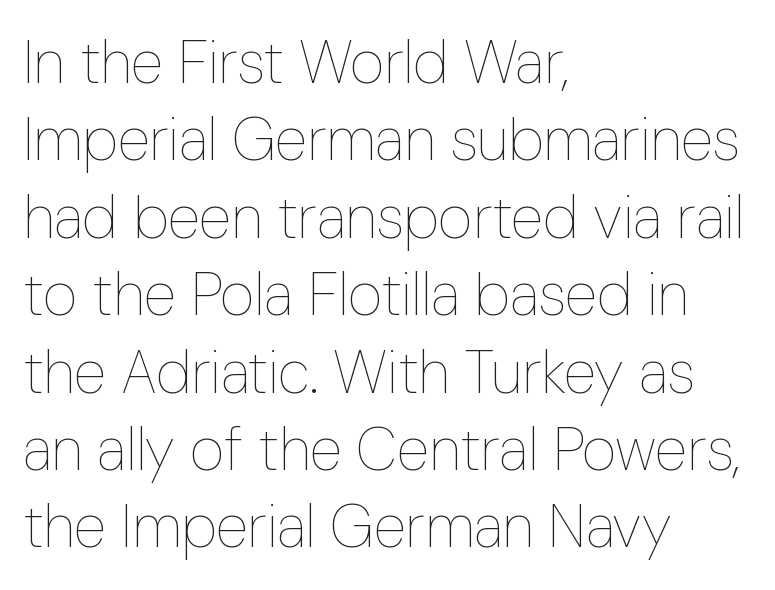
The image shows 60 px thin, condensed type, upright; set left-aligned, normal line spacing (1.29x), normal letter spacing, not underlined; low stroke contrast and a medium x-height.
